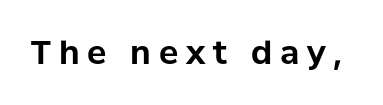
Q: Is the text bold? A: Yes.
Q: Is the text italic (slanted)? A: No, it is upright.
Q: Is the typeface a serif or a sans-serif typeface? A: Sans-serif.
Q: Is the text underlined? A: No.
Q: Is the spacing between letters normal or unusually wide? A: Unusually wide.
Q: Width (condensed, normal, or wide)? A: Normal.
Q: Stroke contrast? A: Low.
Q: x-height? A: Medium.
Q: Monospaced? A: No.
